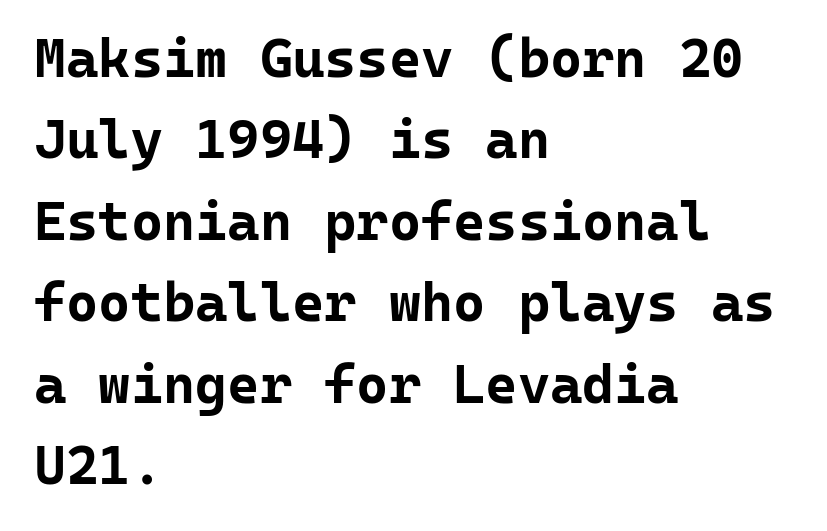
{"serif": "no", "italic": "no", "bold": "yes", "weight": "bold", "width": "normal", "stroke_contrast": "low", "x_height": "medium", "monospaced": "yes", "underline": "no", "align": "left", "line_spacing": "normal", "line_spacing_ratio": 1.48, "letter_spacing": "normal", "letter_spacing_em": 0.0, "glyph_px": 55}
